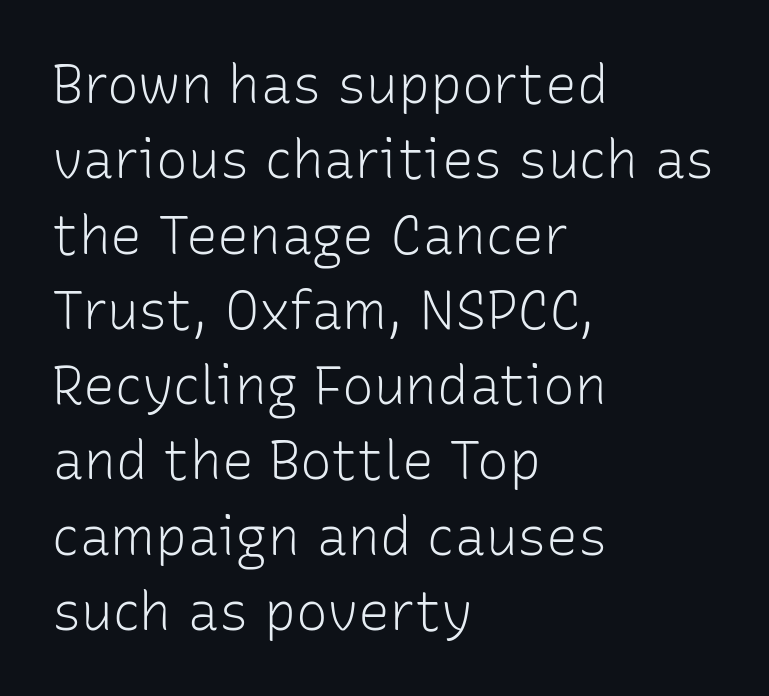
Q: Is the text bold? A: No.
Q: Is the text italic (slanted)? A: No, it is upright.
Q: Is the typeface a serif or a sans-serif typeface? A: Sans-serif.
Q: Is the text underlined? A: No.
Q: How is the paragraph aligned? A: Left-aligned.
Q: Is the spacing between letters normal or unusually wide? A: Normal.
Q: Is the spacing between lines tight, normal or loose? A: Normal.
Q: Width (condensed, normal, or wide)? A: Normal.
Q: Stroke contrast? A: Low.
Q: x-height? A: Medium.
Q: Monospaced? A: No.
